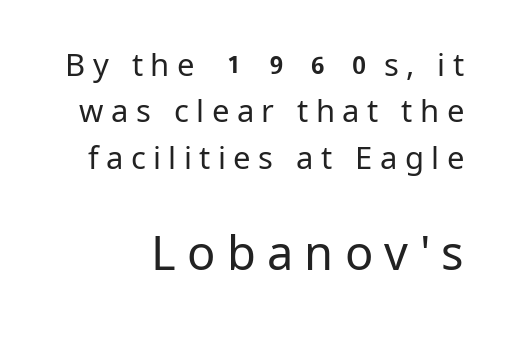
Q: Is the text bold? A: No.
Q: Is the text italic (slanted)? A: No, it is upright.
Q: Is the typeface a serif or a sans-serif typeface? A: Sans-serif.
Q: Is the text underlined? A: No.
Q: Is the spacing between letters normal or unusually wide? A: Unusually wide.
Q: Is the spacing between lines tight, normal or loose? A: Normal.
Q: Which block of text is set in a larger size, the first (top) or the second (bottom)? A: The second (bottom) one.
Q: Width (condensed, normal, or wide)? A: Normal.
Q: Stroke contrast? A: Low.
Q: x-height? A: Medium.
Q: Monospaced? A: No.
